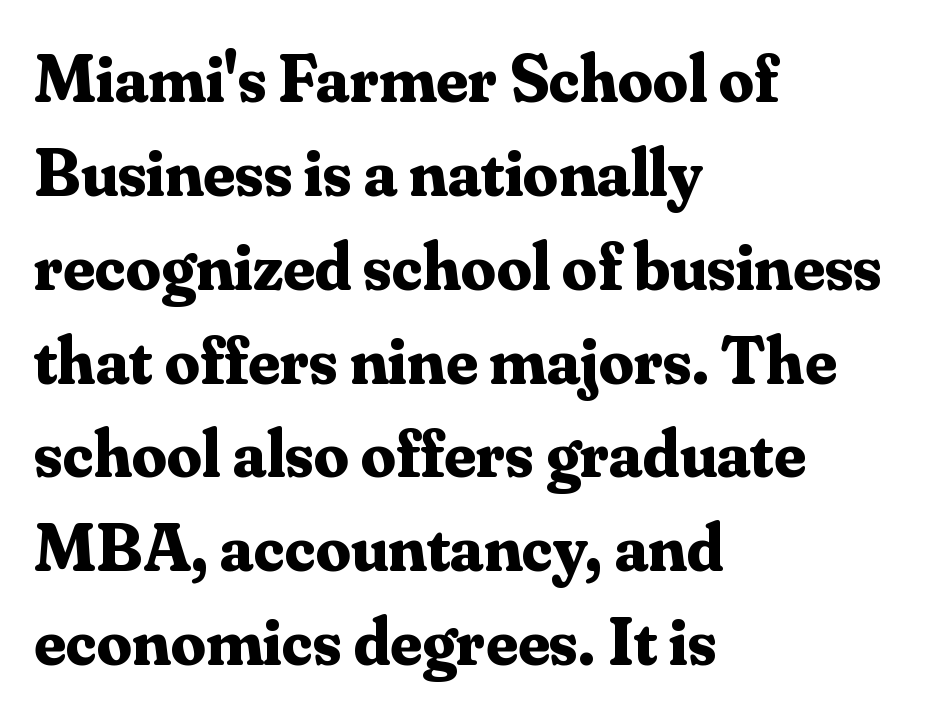
Q: Is the text bold? A: Yes.
Q: Is the text italic (slanted)? A: No, it is upright.
Q: Is the typeface a serif or a sans-serif typeface? A: Serif.
Q: Is the text underlined? A: No.
Q: How is the paragraph aligned? A: Left-aligned.
Q: Is the spacing between letters normal or unusually wide? A: Normal.
Q: Is the spacing between lines tight, normal or loose? A: Normal.
Q: Width (condensed, normal, or wide)? A: Normal.
Q: Stroke contrast? A: Medium.
Q: x-height? A: Small.
Q: Monospaced? A: No.
